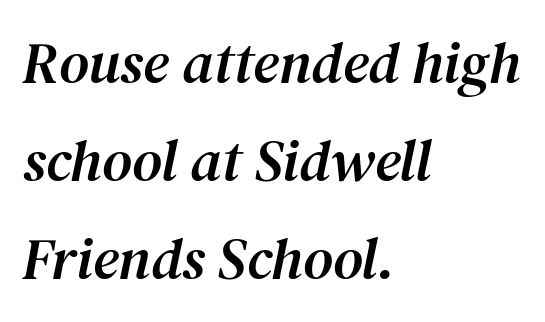
The image shows 58 px serif type, italic (leaning right); set left-aligned, normal line spacing (1.69x), normal letter spacing, not underlined; medium stroke contrast and a medium x-height.
